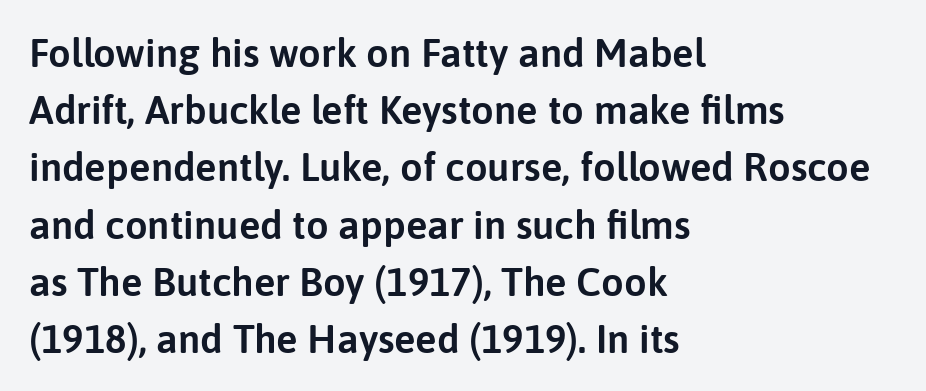
Q: Is the text italic (slanted)? A: No, it is upright.
Q: Is the typeface a serif or a sans-serif typeface? A: Sans-serif.
Q: Is the text underlined? A: No.
Q: How is the paragraph aligned? A: Left-aligned.
Q: Is the spacing between letters normal or unusually wide? A: Normal.
Q: Is the spacing between lines tight, normal or loose? A: Normal.
Q: Width (condensed, normal, or wide)? A: Normal.
Q: Stroke contrast? A: Low.
Q: x-height? A: Medium.
Q: Monospaced? A: No.
